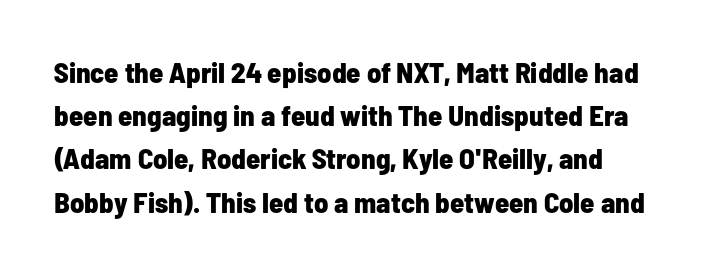
{"serif": "no", "italic": "no", "bold": "yes", "weight": "bold", "width": "condensed", "stroke_contrast": "low", "x_height": "medium", "monospaced": "no", "underline": "no", "align": "left", "line_spacing": "normal", "line_spacing_ratio": 1.49, "letter_spacing": "normal", "letter_spacing_em": 0.0, "glyph_px": 29}
